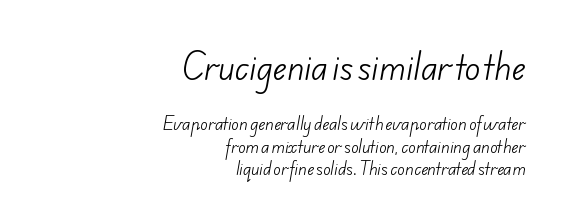
Q: Is the text bold? A: No.
Q: Is the typeface a serif or a sans-serif typeface? A: Sans-serif.
Q: Is the text underlined? A: No.
Q: How is the paragraph aligned? A: Right-aligned.
Q: Is the spacing between letters normal or unusually wide? A: Normal.
Q: Is the spacing between lines tight, normal or loose? A: Normal.
Q: Which block of text is set in a larger size, the first (top) or the second (bottom)? A: The first (top) one.
Q: Width (condensed, normal, or wide)? A: Normal.
Q: Stroke contrast? A: Low.
Q: x-height? A: Small.
Q: Monospaced? A: No.
